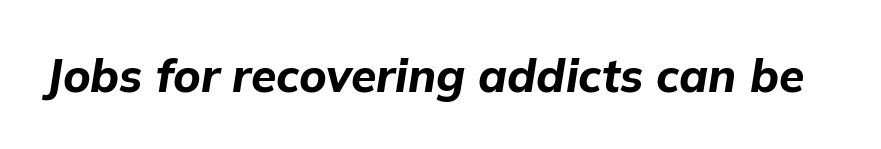
{"italic": "yes", "lean": "right", "slant_degrees": 9, "bold": "yes", "weight": "bold", "width": "normal", "stroke_contrast": "low", "x_height": "medium", "monospaced": "no", "underline": "no", "letter_spacing": "normal", "letter_spacing_em": 0.0, "glyph_px": 46}
